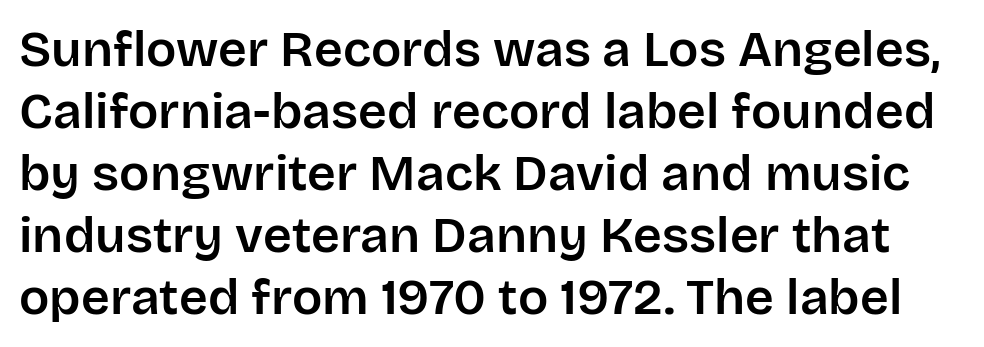
The image shows 50 px sans-serif type, upright; set line spacing 1.24x, normal letter spacing, not underlined; low stroke contrast and a large x-height.
